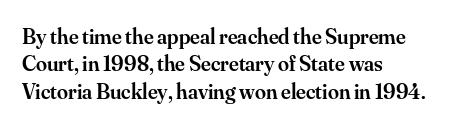
Typographic density is moderately raised because the face is semibold. Vertical strokes here are truly vertical. Between one letter and the next there's only the usual sliver of space. The setting favours the left margin, as ordinary paragraphs usually do.
